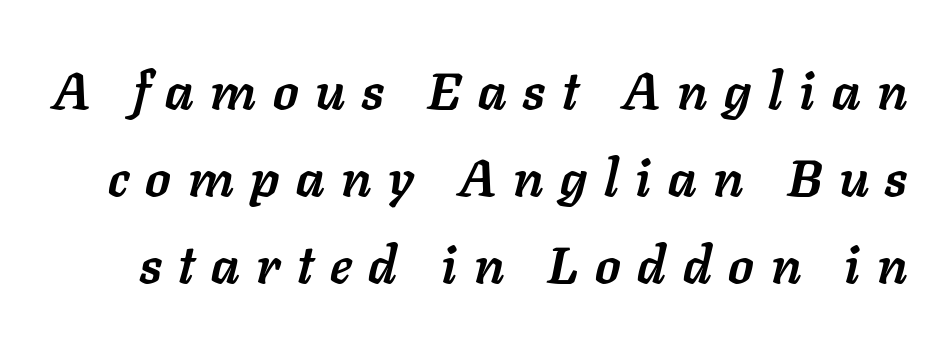
The specimen reads as italic at a glance. On the weight axis this lands at bold, roughly 700. Leading: standard. Observe the wide spacing: letters keep a clear distance from each other. Nobody drew a line under any word here. Here the designer chose a conventional face with non-uniform glyph widths.
